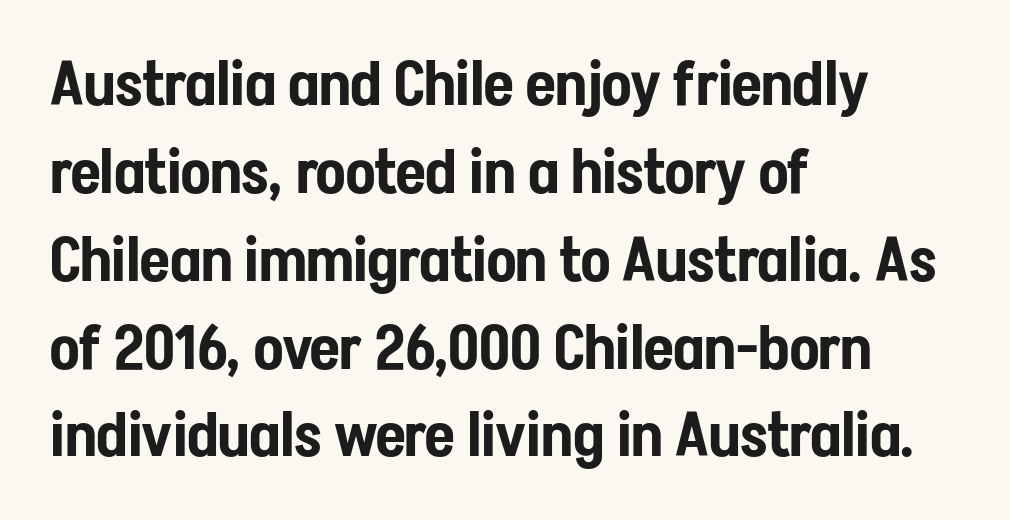
The image shows 61 px condensed sans-serif type, upright; set left-aligned, normal line spacing (1.44x), normal letter spacing, not underlined; low stroke contrast and a medium x-height.
